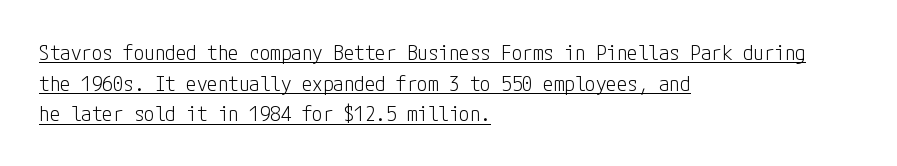
{"italic": "no", "bold": "no", "underline": "yes", "align": "left", "line_spacing": "normal", "line_spacing_ratio": 1.46, "letter_spacing": "normal", "letter_spacing_em": 0.0, "glyph_px": 21}
